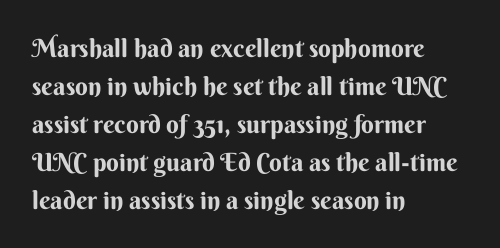
Q: Is the text bold? A: Yes.
Q: Is the text italic (slanted)? A: No, it is upright.
Q: Is the text underlined? A: No.
Q: How is the paragraph aligned? A: Left-aligned.
Q: Is the spacing between letters normal or unusually wide? A: Normal.
Q: Is the spacing between lines tight, normal or loose? A: Normal.
